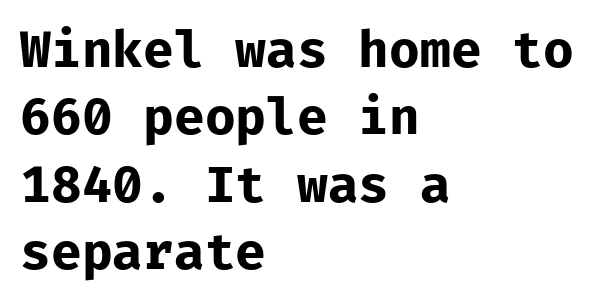
This is the regular roman posture of the typeface. Line starts are locked; line ends wander. The line-height multiplier appears to be the usual default. The letterforms sit shoulder to shoulder at normal distance. A full-strength bold gives these letters their thick strokes.
